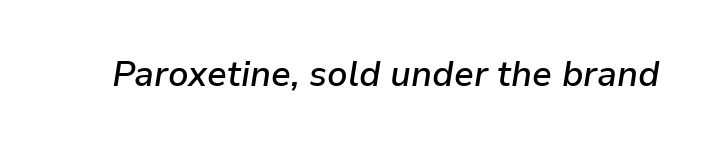
{"italic": "yes", "lean": "right", "slant_degrees": 9, "bold": "semi", "weight": "semibold", "width": "normal", "stroke_contrast": "low", "x_height": "medium", "monospaced": "no", "underline": "no", "letter_spacing": "normal", "letter_spacing_em": 0.0, "glyph_px": 35}
